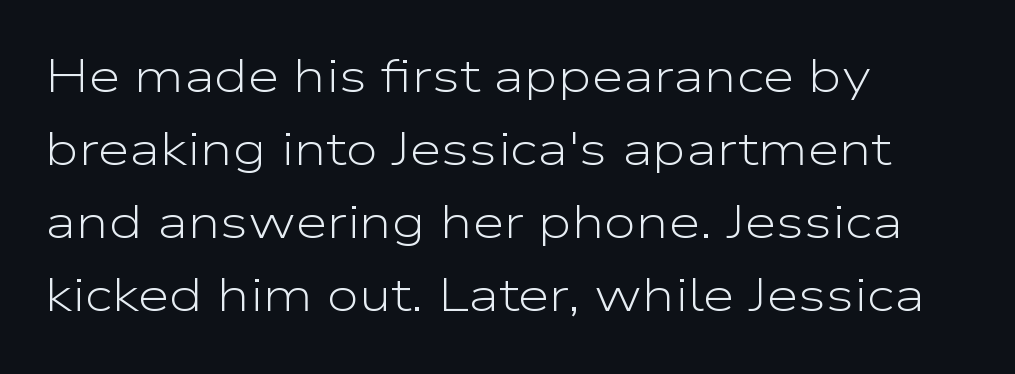
Q: Is the text bold? A: No.
Q: Is the text italic (slanted)? A: No, it is upright.
Q: Is the typeface a serif or a sans-serif typeface? A: Sans-serif.
Q: Is the text underlined? A: No.
Q: How is the paragraph aligned? A: Left-aligned.
Q: Is the spacing between letters normal or unusually wide? A: Normal.
Q: Is the spacing between lines tight, normal or loose? A: Normal.
Q: Width (condensed, normal, or wide)? A: Wide.
Q: Stroke contrast? A: Low.
Q: x-height? A: Medium.
Q: Monospaced? A: No.
